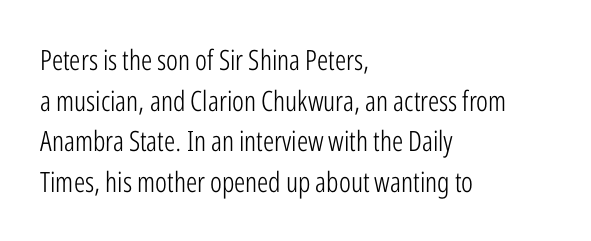
Character widths vary here, with narrow letters taking less room than wide ones. The typesetting does not lean heavy: it is not bold. Reading down the column, the eye jumps a familiar distance to each next line. Each line starts at the same left margin while the right side varies. Clear beneath every line of the passage.
